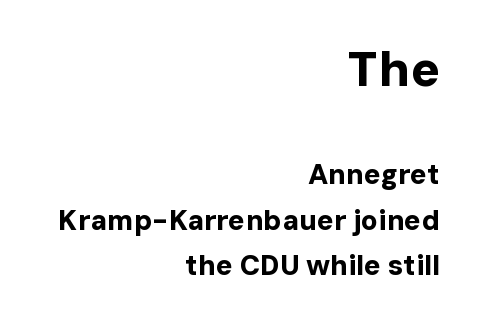
Horizontal alignment here is rightward, an uncommon choice for prose. Notice how thick the strokes are: this is what a full bold looks like. What's the leading like? Ordinary, nothing unusual. Every character sits straight up, as roman type does.
